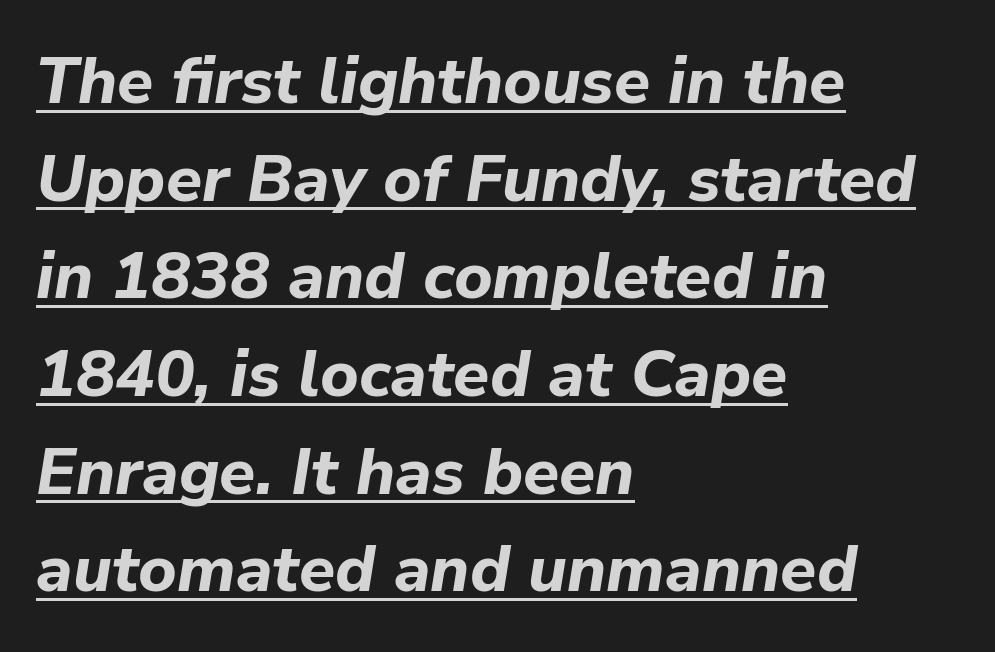
Q: Is the text bold? A: Yes.
Q: Is the text italic (slanted)? A: Yes, it leans right by about 9 degrees.
Q: Is the text underlined? A: Yes.
Q: How is the paragraph aligned? A: Left-aligned.
Q: Is the spacing between letters normal or unusually wide? A: Normal.
Q: Is the spacing between lines tight, normal or loose? A: Normal.
Q: Width (condensed, normal, or wide)? A: Normal.
Q: Stroke contrast? A: Low.
Q: x-height? A: Medium.
Q: Monospaced? A: No.
